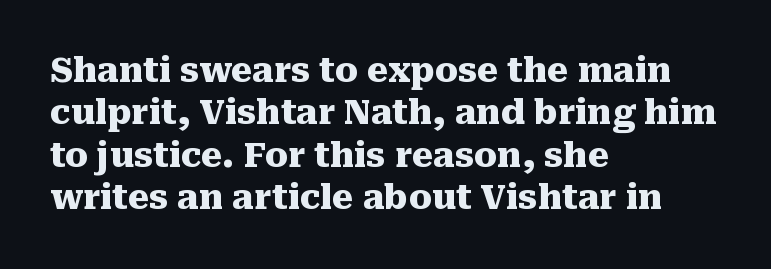
Q: Is the text bold? A: Yes.
Q: Is the text italic (slanted)? A: No, it is upright.
Q: Is the typeface a serif or a sans-serif typeface? A: Serif.
Q: Is the text underlined? A: No.
Q: How is the paragraph aligned? A: Left-aligned.
Q: Is the spacing between letters normal or unusually wide? A: Normal.
Q: Is the spacing between lines tight, normal or loose? A: Normal.
Q: Width (condensed, normal, or wide)? A: Normal.
Q: Stroke contrast? A: Medium.
Q: x-height? A: Medium.
Q: Monospaced? A: No.
